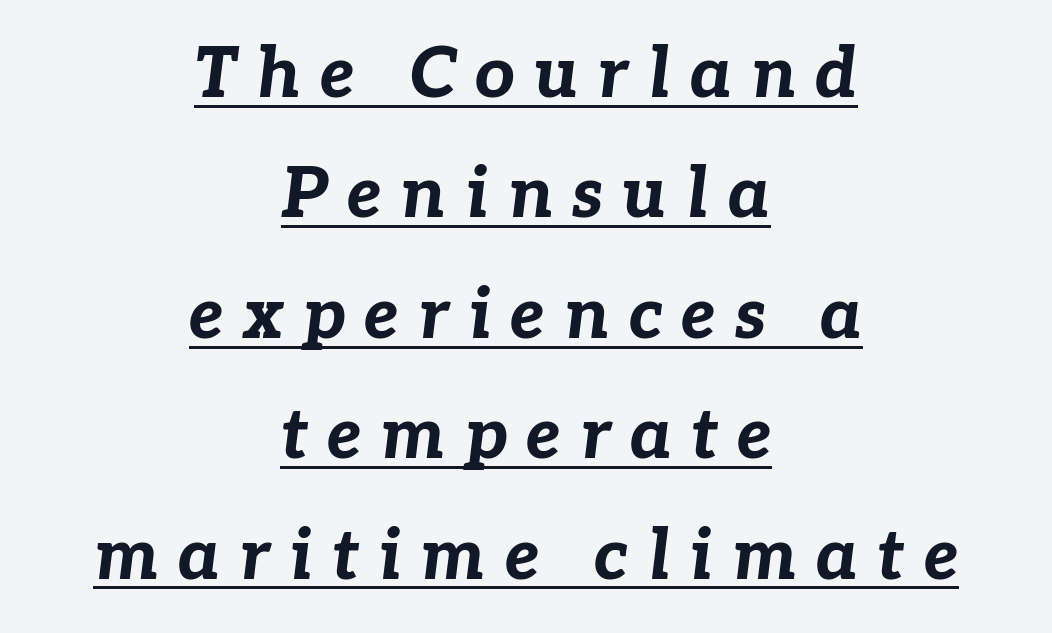
{"italic": "yes", "lean": "right", "slant_degrees": 7, "bold": "yes", "weight": "bold", "width": "normal", "stroke_contrast": "low", "x_height": "medium", "monospaced": "no", "underline": "yes", "align": "center", "line_spacing_ratio": 1.72, "letter_spacing": "wide", "letter_spacing_em": 0.27, "glyph_px": 70}
